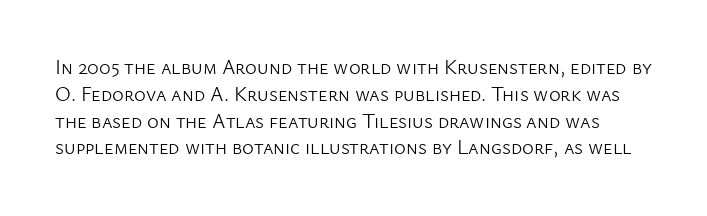
The image shows 20 px text type, upright; set normal line spacing (1.34x), normal letter spacing, not underlined.
